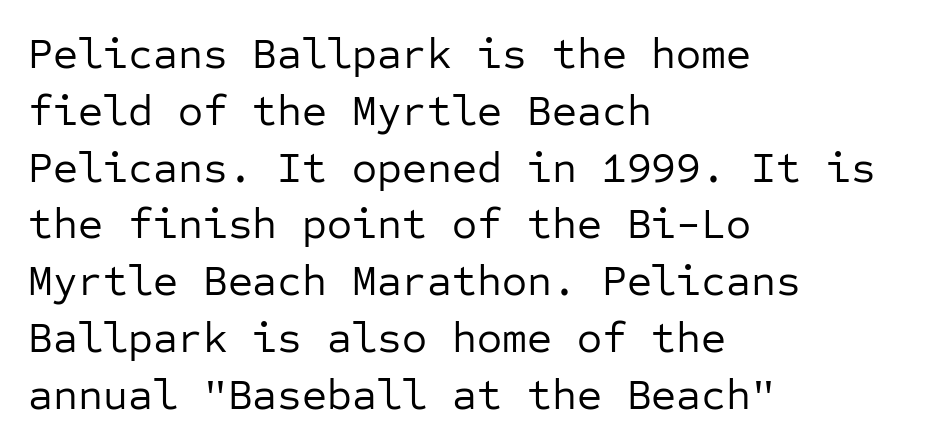
Reading down the column, the eye jumps a familiar distance to each next line. Nothing sits at the stroke ends, so this counts as sans-serif. Letter spacing: default. Horizontally, the lines are justified to the leading edge only. Think standard paragraph weight, or any step lighter than that. Monospaced: the letters line up in strict vertical columns.
